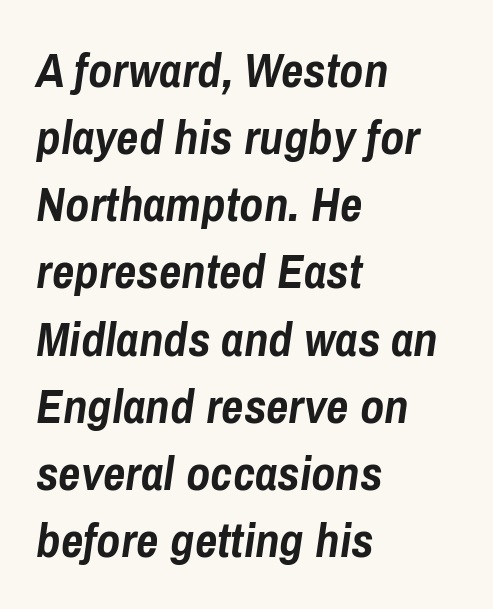
{"italic": "yes", "lean": "right", "slant_degrees": 8, "bold": "yes", "weight": "semibold", "width": "condensed", "stroke_contrast": "low", "x_height": "medium", "monospaced": "no", "underline": "no", "align": "left", "line_spacing": "normal", "line_spacing_ratio": 1.37, "letter_spacing": "normal", "letter_spacing_em": 0.0, "glyph_px": 49}
